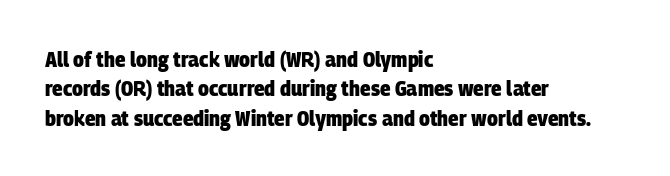
Q: Is the text bold? A: Yes.
Q: Is the text underlined? A: No.
Q: How is the paragraph aligned? A: Left-aligned.
Q: Is the spacing between letters normal or unusually wide? A: Normal.
Q: Is the spacing between lines tight, normal or loose? A: Normal.
